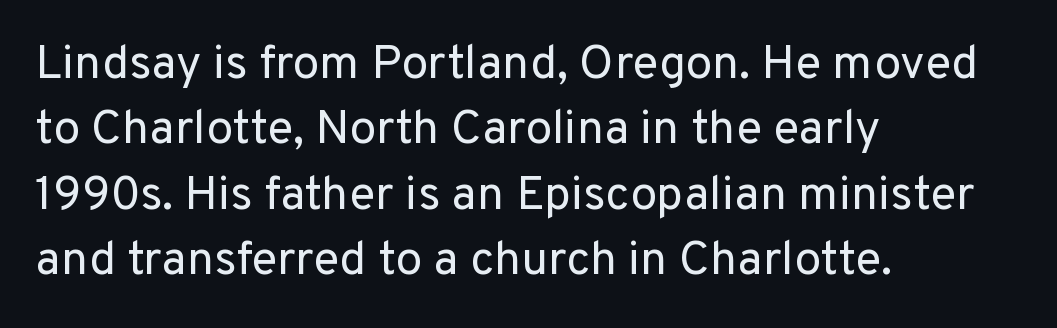
The rows are spaced the way most documents space them. The words here are not underlined. Does the type have serifs? No, each stem ends abruptly. The letters advance in unequal steps, a hallmark of proportional type. No extra ink here — the face is not bold.
